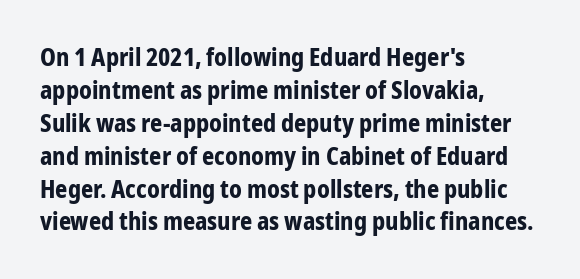
Q: Is the text bold? A: Yes.
Q: Is the text italic (slanted)? A: No, it is upright.
Q: Is the text underlined? A: No.
Q: How is the paragraph aligned? A: Left-aligned.
Q: Is the spacing between letters normal or unusually wide? A: Normal.
Q: Is the spacing between lines tight, normal or loose? A: Normal.
